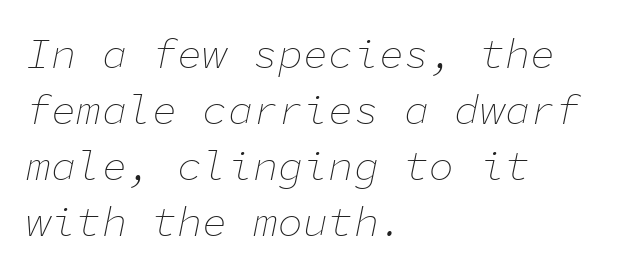
The image shows 42 px thin type, italic (leaning right), monospaced; set left-aligned, normal line spacing (1.33x), normal letter spacing, not underlined; low stroke contrast and a medium x-height.
